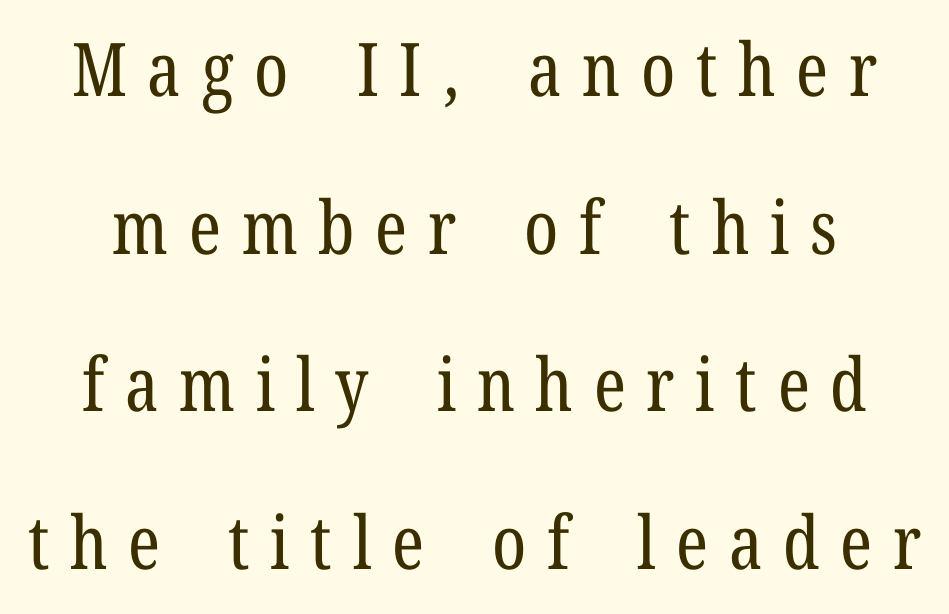
{"serif": "yes", "italic": "no", "bold": "no", "weight": "regular", "width": "condensed", "stroke_contrast": "low", "x_height": "medium", "monospaced": "no", "underline": "no", "line_spacing": "loose", "line_spacing_ratio": 2.13, "letter_spacing": "wide", "letter_spacing_em": 0.28, "glyph_px": 74}
